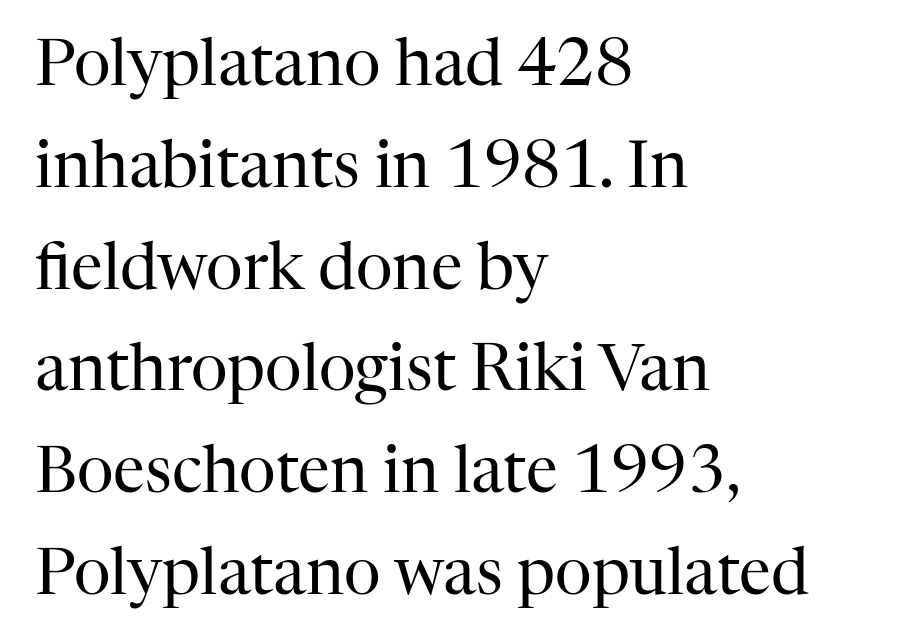
{"serif": "yes", "italic": "no", "bold": "no", "weight": "regular", "width": "normal", "stroke_contrast": "high", "x_height": "medium", "monospaced": "no", "underline": "no", "align": "left", "line_spacing": "normal", "line_spacing_ratio": 1.59, "letter_spacing": "normal", "letter_spacing_em": 0.0, "glyph_px": 64}
